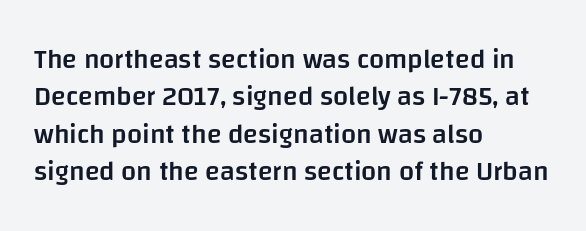
Q: Is the text bold? A: Semi-bold.
Q: Is the text italic (slanted)? A: No, it is upright.
Q: Is the text underlined? A: No.
Q: How is the paragraph aligned? A: Left-aligned.
Q: Is the spacing between letters normal or unusually wide? A: Normal.
Q: Is the spacing between lines tight, normal or loose? A: Normal.
